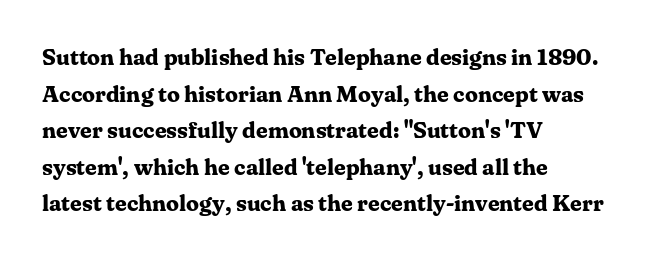
The image shows 23 px bold type, upright; set left-aligned, normal line spacing (1.59x), normal letter spacing, not underlined.
